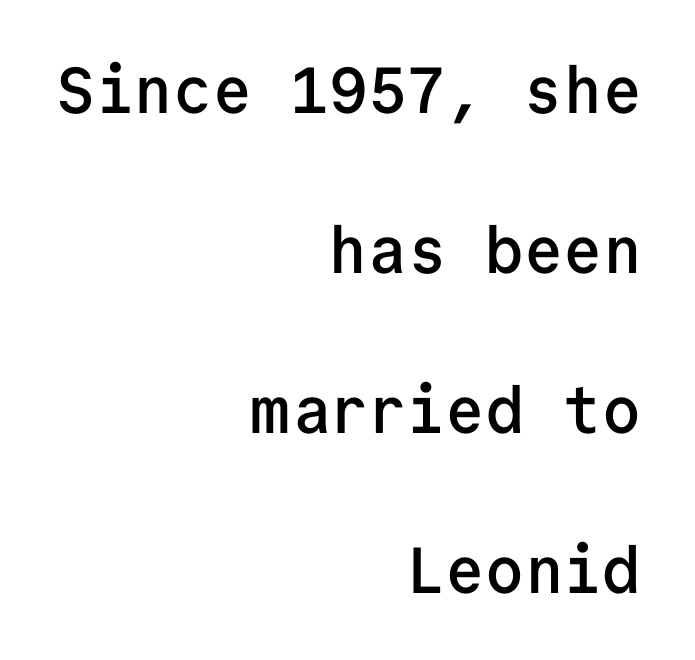
The image shows 65 px semibold sans-serif type, upright, monospaced; set right-aligned, loose line spacing (2.46x), normal letter spacing, not underlined; low stroke contrast and a medium x-height.
